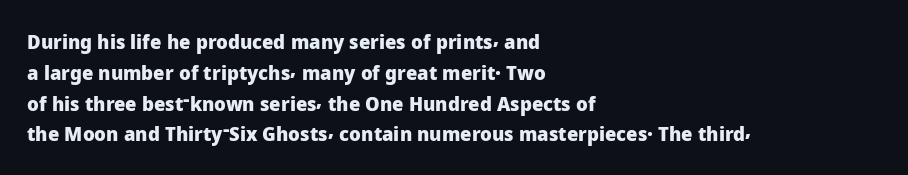
A student would call this left alignment; a typographer would say flush left, rag right. Any mark beneath the type? The region is blank. A dark, heavy texture on the line: the type is bold. The leading is moderate, giving the passage an even texture. The gaps between neighbouring characters are ordinary and unremarkable. The axis of the letterforms is exactly vertical.
